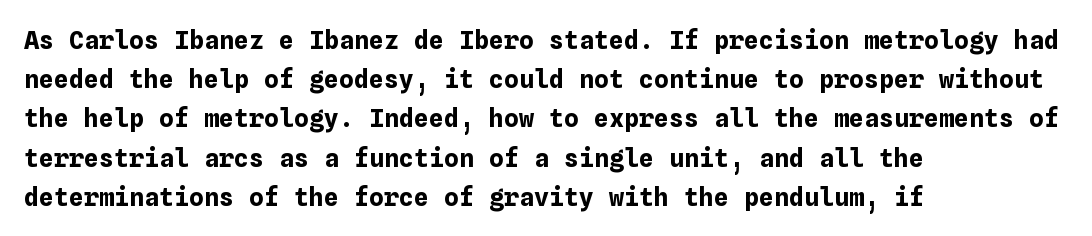
There is no visible air inserted between adjacent glyphs. This sample is left-justified, so line endings fall wherever the words run out. Normally led — the rows are evenly, conventionally spaced. The lettering holds an erect, upright posture throughout.
